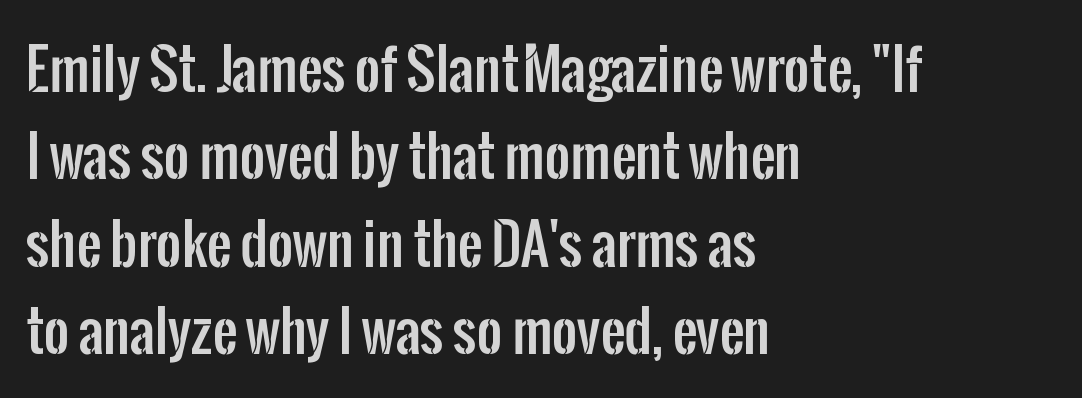
The image shows 55 px condensed sans-serif type, upright; set left-aligned, normal line spacing (1.59x), normal letter spacing, not underlined; low stroke contrast and a medium x-height.
